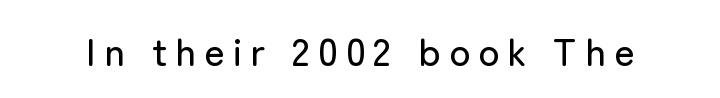
{"serif": "no", "italic": "no", "width": "normal", "stroke_contrast": "low", "x_height": "medium", "monospaced": "no", "underline": "no", "letter_spacing": "wide", "letter_spacing_em": 0.21, "glyph_px": 39}
